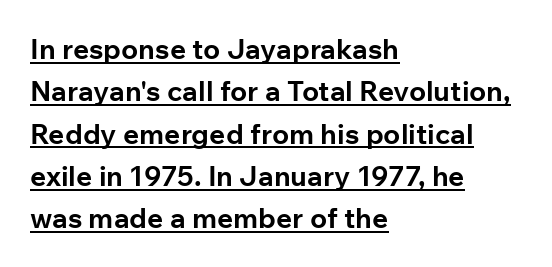
{"serif": "no", "italic": "no", "bold": "yes", "weight": "bold", "width": "normal", "stroke_contrast": "low", "x_height": "medium", "monospaced": "no", "underline": "yes", "align": "left", "line_spacing": "normal", "line_spacing_ratio": 1.51, "letter_spacing": "normal", "letter_spacing_em": 0.0, "glyph_px": 28}
